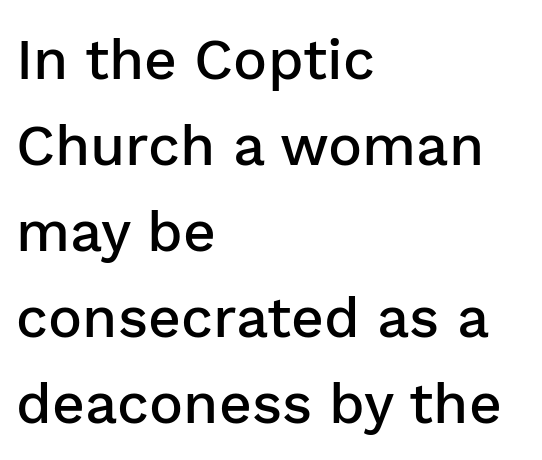
{"serif": "no", "italic": "no", "bold": "semi", "weight": "semibold", "width": "normal", "stroke_contrast": "low", "x_height": "medium", "monospaced": "no", "underline": "no", "align": "left", "line_spacing": "normal", "line_spacing_ratio": 1.51, "letter_spacing": "normal", "letter_spacing_em": 0.0, "glyph_px": 57}
